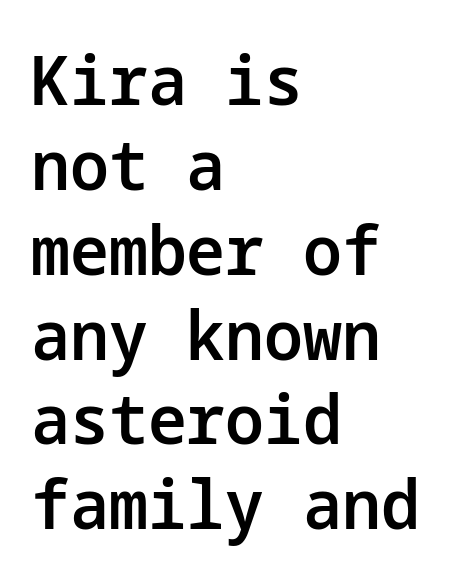
Ordinary non-slanted type is in use. The lines are quadded left. Students, this is semibold: more ink than regular, less than bold. The rendering keeps characters at their native spacing. Underlining? Definitely not there. The designer went with a sans here, leaving each stem footless.
